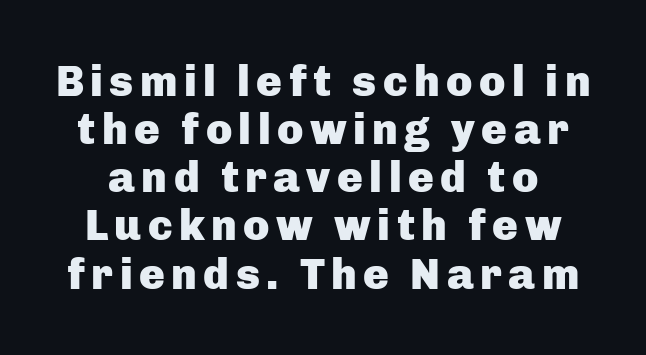
The image shows 43 px heavy sans-serif type, upright; set tight line spacing (1.12x), not underlined; low stroke contrast and a medium x-height.
